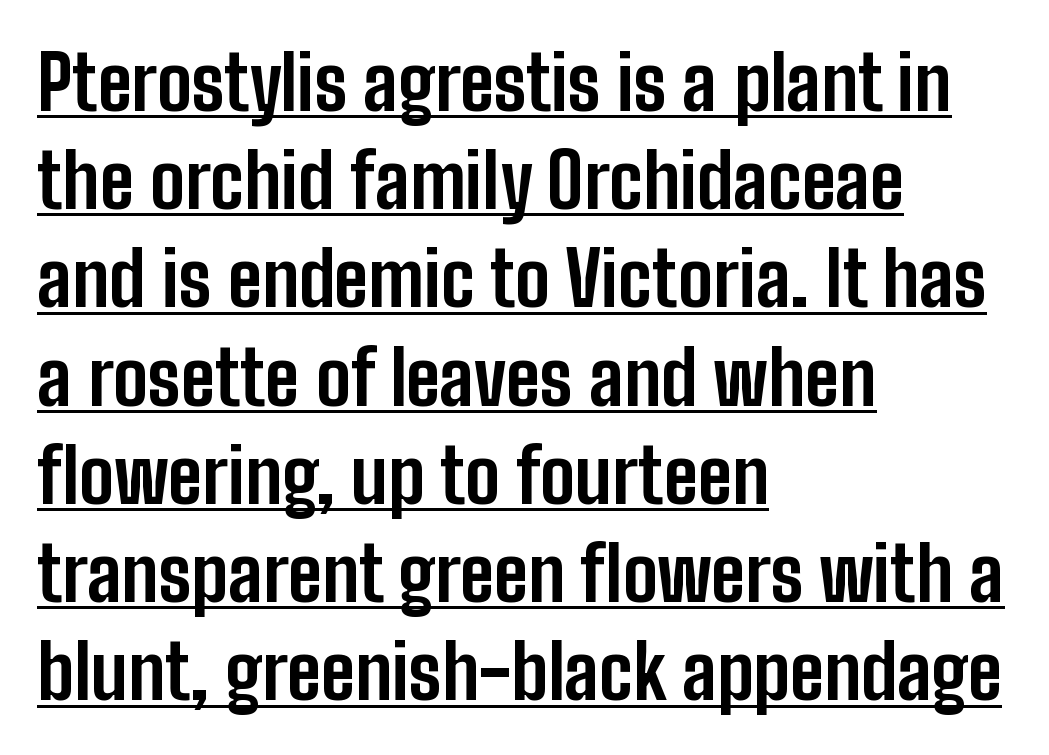
Q: Is the text bold? A: Yes.
Q: Is the text italic (slanted)? A: No, it is upright.
Q: Is the typeface a serif or a sans-serif typeface? A: Sans-serif.
Q: Is the text underlined? A: Yes.
Q: How is the paragraph aligned? A: Left-aligned.
Q: Is the spacing between letters normal or unusually wide? A: Normal.
Q: Is the spacing between lines tight, normal or loose? A: Normal.
Q: Width (condensed, normal, or wide)? A: Condensed.
Q: Stroke contrast? A: Low.
Q: x-height? A: Medium.
Q: Monospaced? A: No.
